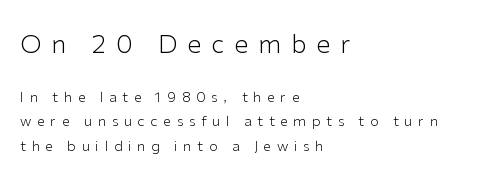
The image shows 25 px text type, upright; set left-aligned, line spacing 1.73x, unusually wide letter spacing (+0.41 em), not underlined; the first (top) block is 1.79x larger.
